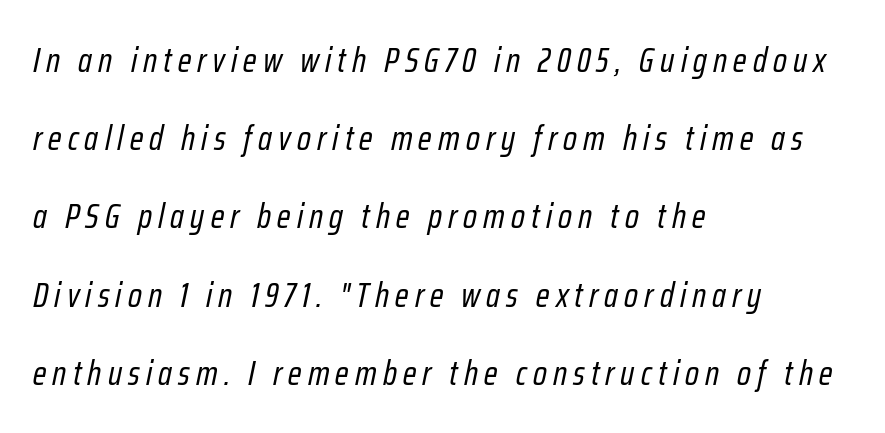
{"italic": "yes", "lean": "right", "slant_degrees": 12, "bold": "no", "weight": "regular", "width": "condensed", "stroke_contrast": "low", "x_height": "medium", "monospaced": "no", "underline": "no", "align": "left", "line_spacing": "loose", "line_spacing_ratio": 2.3, "glyph_px": 34}
